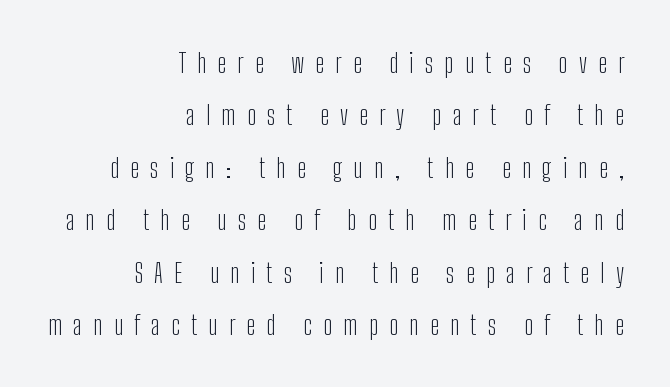
{"italic": "no", "bold": "no", "underline": "no", "align": "right", "line_spacing": "loose", "line_spacing_ratio": 1.94, "letter_spacing": "wide", "letter_spacing_em": 0.41, "glyph_px": 27}
